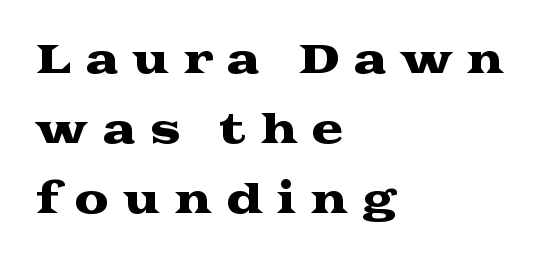
The image shows 39 px wide serif type, upright; set left-aligned, line spacing 1.8x, unusually wide letter spacing (+0.35 em), not underlined; medium stroke contrast and a medium x-height.
